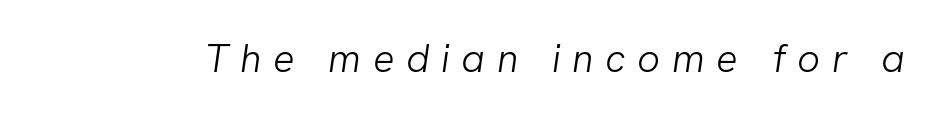
Is the letter spacing exaggerated? Yes — the characters are pushed far apart. The characters are drawn with everyday or finer stroke widths. Bare-footed words on every line. A typesetter would call this proportional, since set widths differ per character. The rendering shows plain stroke endings on the letterforms — a sans-serif design.
